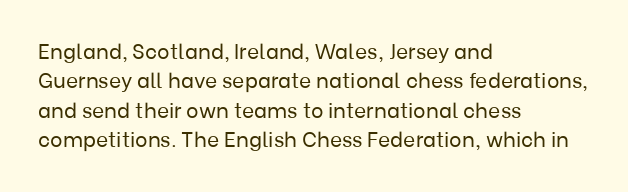
A clean baseline with only descenders dipping below it. If you drew a line through each stem, it would be perfectly vertical. Honestly, the row spacing looks completely unremarkable. Is this a heavy cut? Hardly; it is regular or lighter.
